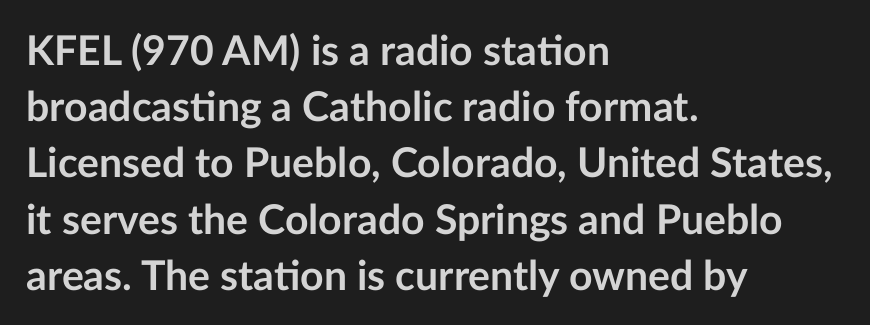
Posture: upright roman. Here the designer chose a conventional face with non-uniform glyph widths. The face used here has the dense, thick strokes of a bold. Rows of type keep a routine distance in the vertical direction. The lines in this sample share a left origin and differ only in where they stop. Any mark beneath the type? The region is blank.
